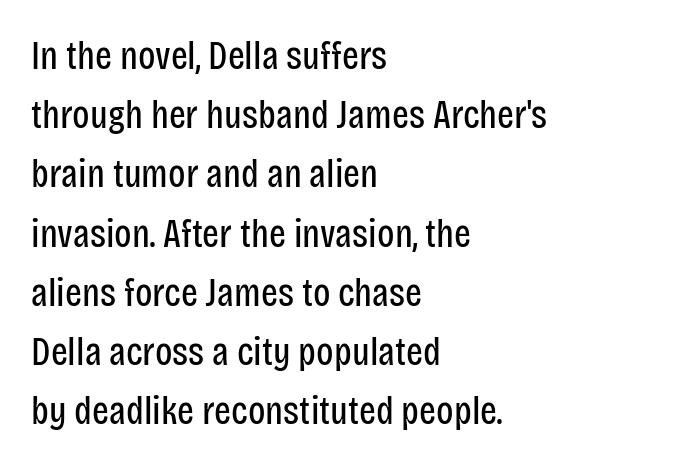
The image shows 40 px regular-weight, condensed sans-serif type, upright; set left-aligned, normal line spacing (1.48x), normal letter spacing, not underlined; low stroke contrast and a large x-height.
